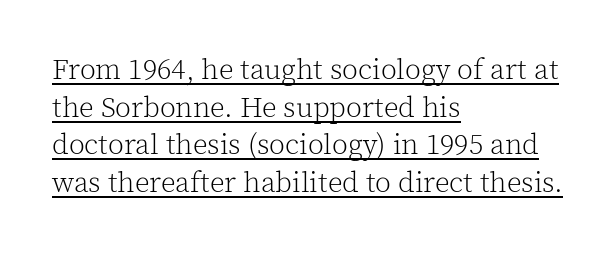
These characters rest on top of a visible drawn line. Spacing between characters is what you'd get straight out of the box. Spacing verdict: proportional, widths tailored to each character. Notice how descenders clear the ascenders below comfortably — that's standard leading. These glyphs show unthickened strokes, regular width or finer.
